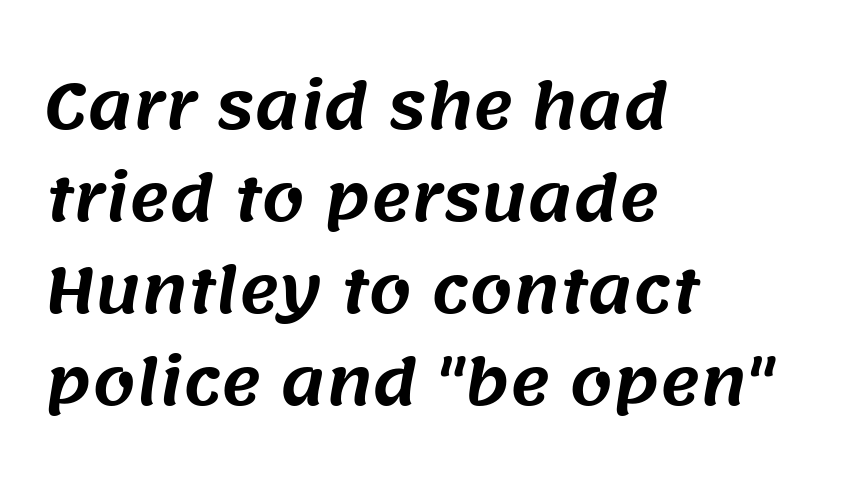
The image shows 61 px sans-serif type; set left-aligned, normal line spacing (1.51x), normal letter spacing, not underlined; medium stroke contrast and a large x-height.
